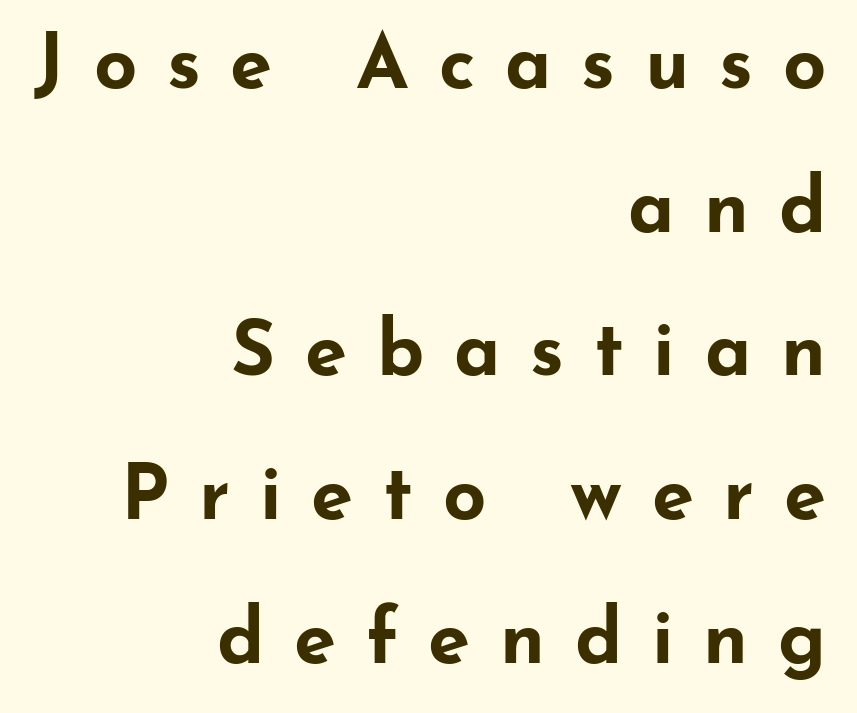
The image shows 76 px bold, wide sans-serif type, upright; set right-aligned, line spacing 1.89x, unusually wide letter spacing (+0.39 em), not underlined; low stroke contrast and a small x-height.
